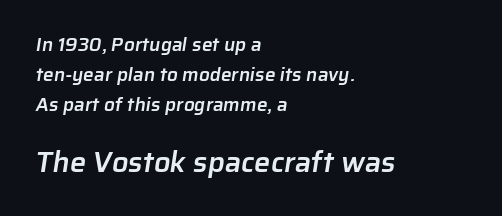
The image shows 29 px semibold sans-serif type; set left-aligned, normal line spacing (1.59x), normal letter spacing, not underlined; the second (bottom) block is 1.53x larger; low stroke contrast and a medium x-height.
